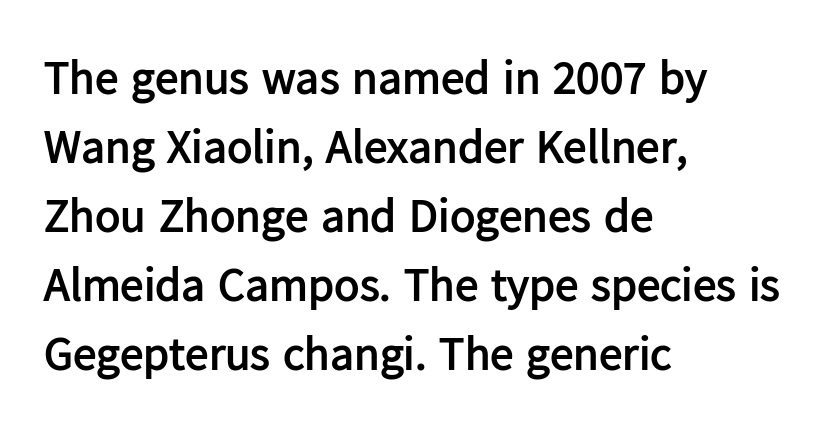
{"serif": "no", "italic": "no", "bold": "yes", "weight": "semibold", "width": "normal", "stroke_contrast": "low", "x_height": "medium", "monospaced": "no", "underline": "no", "align": "left", "line_spacing": "normal", "line_spacing_ratio": 1.47, "letter_spacing": "normal", "letter_spacing_em": 0.0, "glyph_px": 47}
